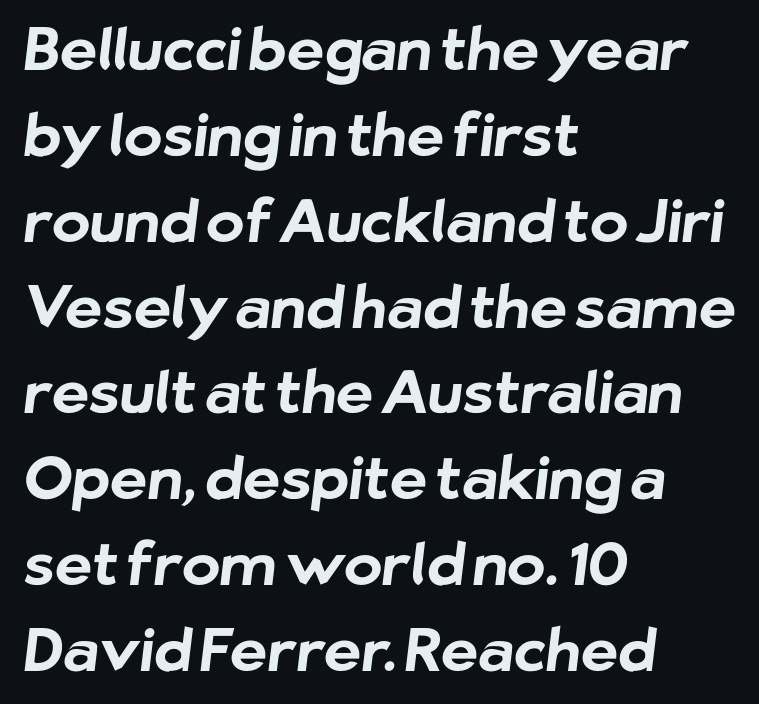
Each letter's strokes conclude bluntly, with no projecting serifs. Is the block centered? No — it sits flush against the left margin. You'd pick this weight for a headline — it's a proper bold. Descender tails drop into unmarked territory. Each new line begins a customary step beneath the previous one.
